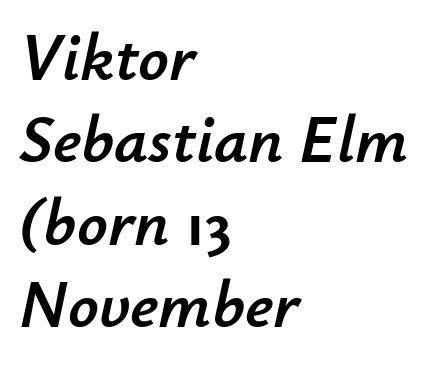
Short and long lines alike share a common starting point at left. The passage shown is typed in a proportional face where columns would drift. Beneath every word, the page is bare. The typography opts for an oblique posture over an upright one. Tracking here is standard; glyphs follow each other at the usual distance.
